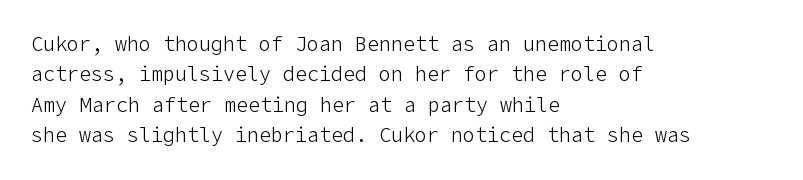
{"italic": "no", "bold": "no", "underline": "no", "align": "left", "line_spacing": "normal", "line_spacing_ratio": 1.52, "letter_spacing": "normal", "letter_spacing_em": 0.0, "glyph_px": 20}
